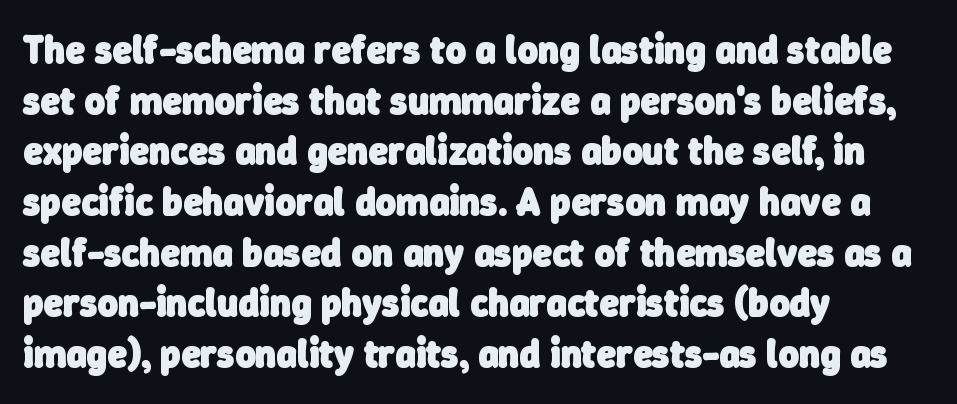
{"serif": "no", "bold": "yes", "weight": "heavy", "width": "normal", "stroke_contrast": "low", "x_height": "medium", "monospaced": "no", "underline": "no", "align": "left", "line_spacing": "normal", "line_spacing_ratio": 1.3, "letter_spacing": "normal", "letter_spacing_em": 0.0, "glyph_px": 39}
